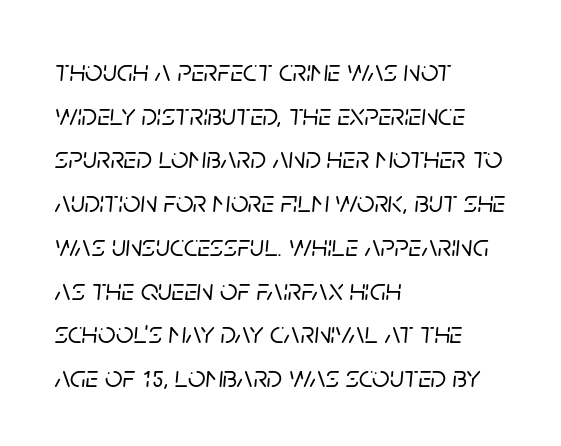
Each line starts at the same left margin while the right side varies. These lines sit exactly where default settings would place them. Looks like regular typesetting: each glyph gets only the width it needs. Beneath every word, the page is bare. Characters are canted at an angle relative to the baseline's perpendicular.
